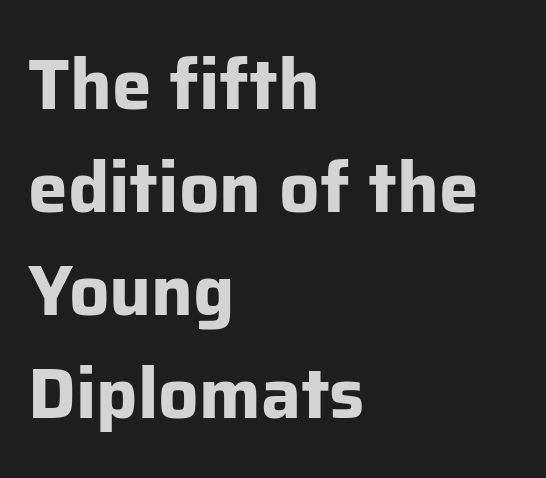
The image shows 71 px bold sans-serif type, upright; set left-aligned, normal line spacing (1.45x), normal letter spacing, not underlined; low stroke contrast and a medium x-height.
